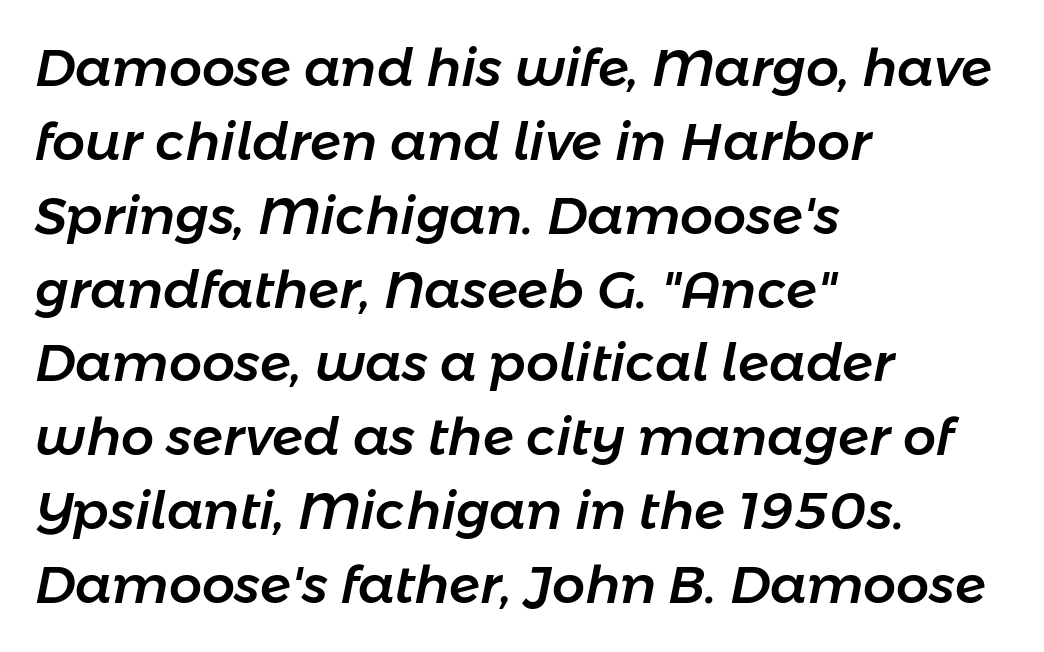
Q: Is the text italic (slanted)? A: Yes, it leans right by about 11 degrees.
Q: Is the text underlined? A: No.
Q: How is the paragraph aligned? A: Left-aligned.
Q: Is the spacing between letters normal or unusually wide? A: Normal.
Q: Is the spacing between lines tight, normal or loose? A: Normal.
Q: Width (condensed, normal, or wide)? A: Normal.
Q: Stroke contrast? A: Low.
Q: x-height? A: Medium.
Q: Monospaced? A: No.
